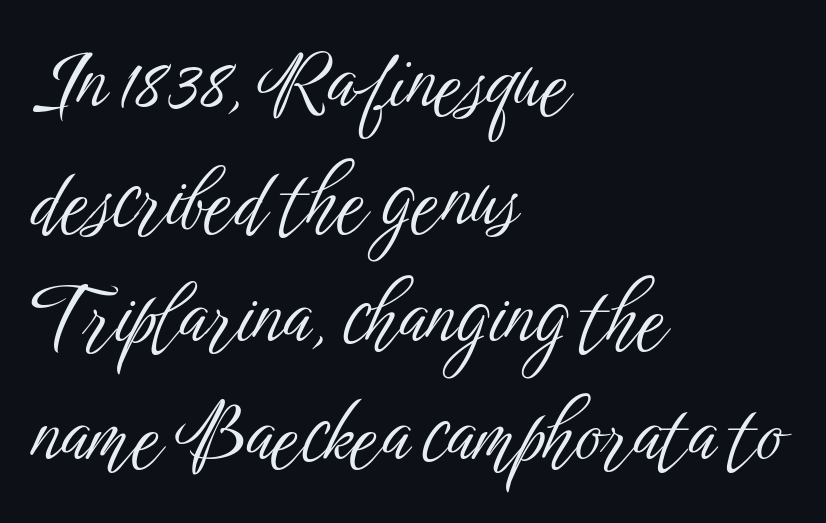
{"serif": "no", "bold": "no", "weight": "light", "width": "condensed", "stroke_contrast": "low", "x_height": "medium", "monospaced": "no", "underline": "no", "align": "left", "line_spacing": "normal", "line_spacing_ratio": 1.49, "letter_spacing": "normal", "letter_spacing_em": 0.0, "glyph_px": 79}
